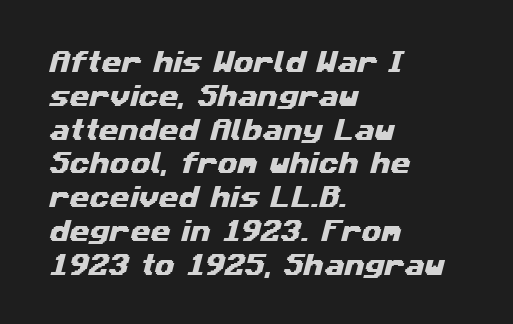
{"underline": "no", "align": "left", "line_spacing": "normal", "line_spacing_ratio": 1.47, "letter_spacing": "normal", "letter_spacing_em": 0.0, "glyph_px": 23}
